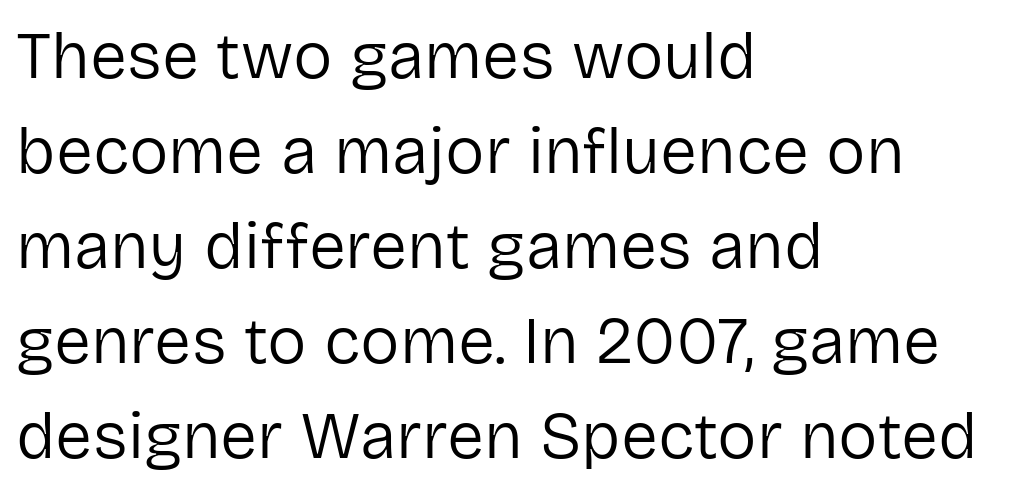
Look at the tracking — it's just the regular setting, nothing added. No word sits above an underline. Reading down the column, the eye jumps a familiar distance to each next line. The strokes are not fattened; the text isn't bold.
